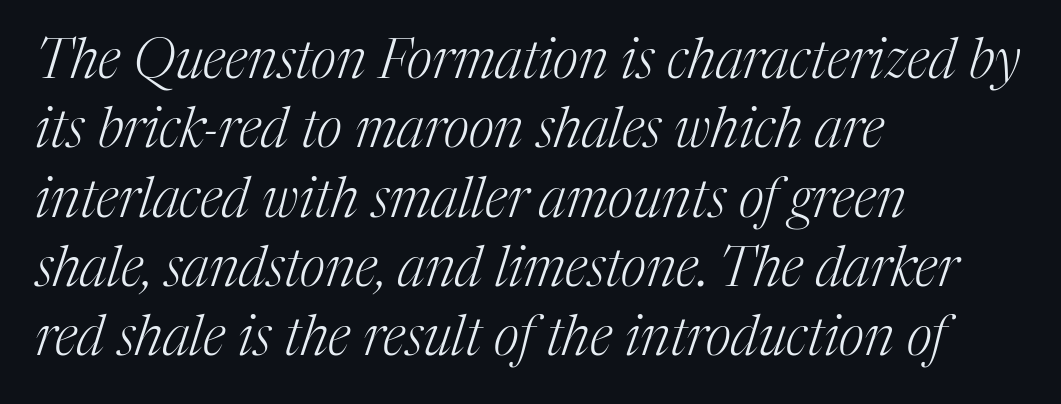
Spacing verdict: proportional, widths tailored to each character. Layout note: lines flush left. Observe the serifs anchoring each vertical stroke in this sample. Rendered with sloped, italic letterforms.
